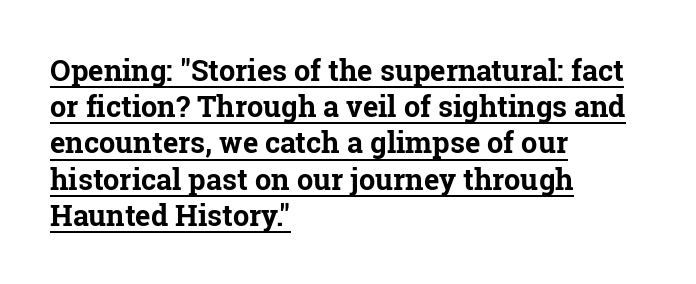
Q: Is the text bold? A: Yes.
Q: Is the text italic (slanted)? A: No, it is upright.
Q: Is the typeface a serif or a sans-serif typeface? A: Serif.
Q: Is the text underlined? A: Yes.
Q: How is the paragraph aligned? A: Left-aligned.
Q: Is the spacing between letters normal or unusually wide? A: Normal.
Q: Is the spacing between lines tight, normal or loose? A: Normal.
Q: Width (condensed, normal, or wide)? A: Normal.
Q: Stroke contrast? A: Low.
Q: x-height? A: Medium.
Q: Monospaced? A: No.
